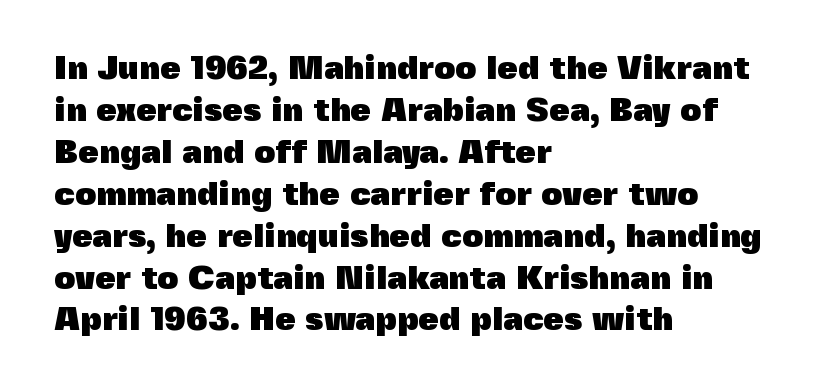
{"serif": "no", "italic": "no", "bold": "yes", "weight": "heavy", "width": "normal", "x_height": "medium", "monospaced": "no", "underline": "no", "align": "left", "line_spacing": "normal", "line_spacing_ratio": 1.27, "letter_spacing": "normal", "letter_spacing_em": 0.0, "glyph_px": 33}
